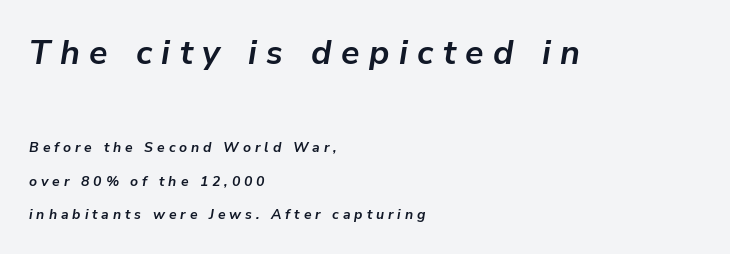
Q: Is the text bold? A: Yes.
Q: Is the text italic (slanted)? A: Yes, it leans right by about 9 degrees.
Q: Is the text underlined? A: No.
Q: How is the paragraph aligned? A: Left-aligned.
Q: Is the spacing between letters normal or unusually wide? A: Unusually wide.
Q: Is the spacing between lines tight, normal or loose? A: Loose.
Q: Which block of text is set in a larger size, the first (top) or the second (bottom)? A: The first (top) one.
Q: Width (condensed, normal, or wide)? A: Normal.
Q: Stroke contrast? A: Low.
Q: x-height? A: Medium.
Q: Monospaced? A: No.
